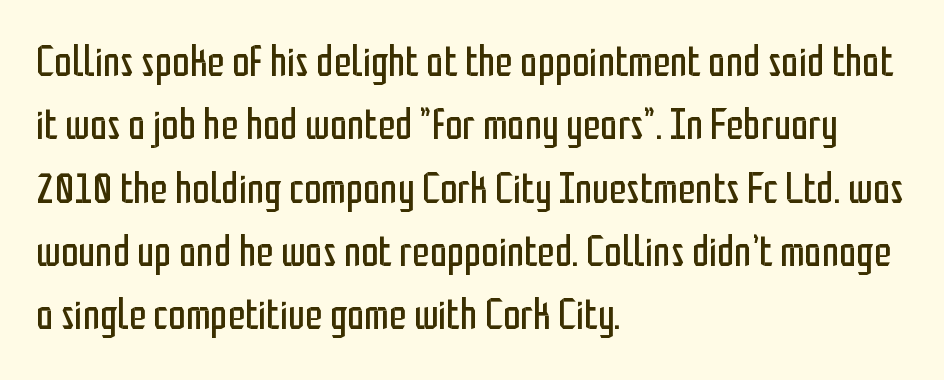
Q: Is the text bold? A: No.
Q: Is the text italic (slanted)? A: No, it is upright.
Q: Is the typeface a serif or a sans-serif typeface? A: Sans-serif.
Q: Is the text underlined? A: No.
Q: How is the paragraph aligned? A: Left-aligned.
Q: Is the spacing between letters normal or unusually wide? A: Normal.
Q: Is the spacing between lines tight, normal or loose? A: Normal.
Q: Width (condensed, normal, or wide)? A: Condensed.
Q: Stroke contrast? A: Low.
Q: x-height? A: Medium.
Q: Monospaced? A: No.
